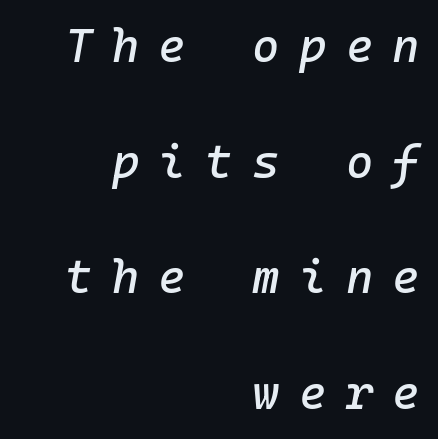
{"italic": "yes", "lean": "right", "slant_degrees": 10, "width": "normal", "stroke_contrast": "low", "x_height": "medium", "underline": "no", "align": "right", "line_spacing": "loose", "line_spacing_ratio": 2.46, "letter_spacing": "wide", "letter_spacing_em": 0.41, "glyph_px": 47}
